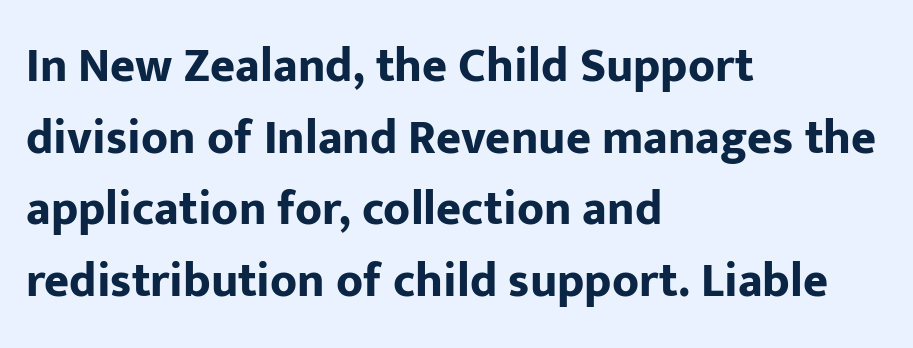
Q: Is the text bold? A: Yes.
Q: Is the text italic (slanted)? A: No, it is upright.
Q: Is the typeface a serif or a sans-serif typeface? A: Sans-serif.
Q: Is the text underlined? A: No.
Q: How is the paragraph aligned? A: Left-aligned.
Q: Is the spacing between letters normal or unusually wide? A: Normal.
Q: Is the spacing between lines tight, normal or loose? A: Normal.
Q: Width (condensed, normal, or wide)? A: Normal.
Q: Stroke contrast? A: Low.
Q: x-height? A: Medium.
Q: Monospaced? A: No.
